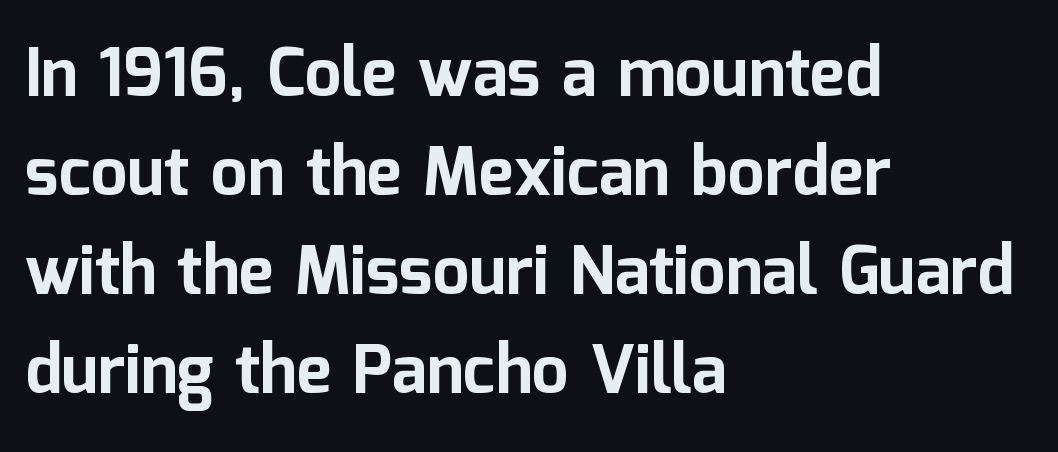
The space directly below the letters is spotless. Heavy-handed strokes throughout: this text is bold. Default kerning and tracking; the words read as compact shapes. Characters remain perfectly vertical along every line. Line starts are locked; line ends wander. The glyphs in this specimen are sans serif.
